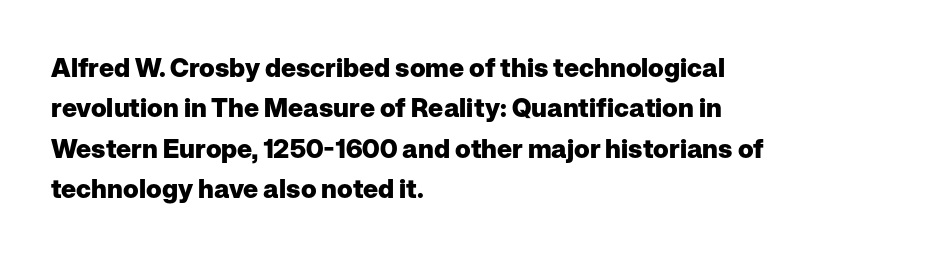
The image shows 26 px bold type, upright; set left-aligned, normal line spacing (1.55x), normal letter spacing, not underlined.
